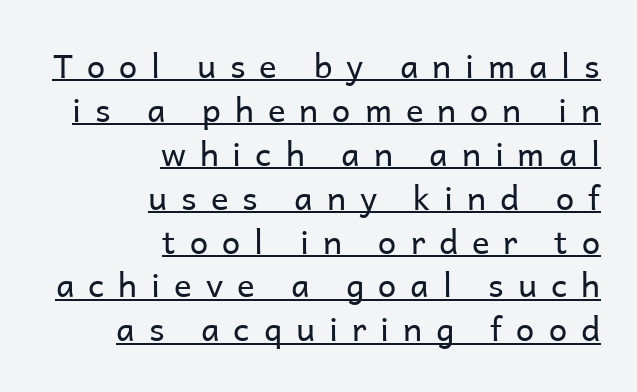
Q: Is the text bold? A: No.
Q: Is the text italic (slanted)? A: No, it is upright.
Q: Is the typeface a serif or a sans-serif typeface? A: Sans-serif.
Q: Is the text underlined? A: Yes.
Q: How is the paragraph aligned? A: Right-aligned.
Q: Is the spacing between letters normal or unusually wide? A: Unusually wide.
Q: Is the spacing between lines tight, normal or loose? A: Normal.
Q: Width (condensed, normal, or wide)? A: Normal.
Q: Stroke contrast? A: Low.
Q: x-height? A: Medium.
Q: Monospaced? A: No.
